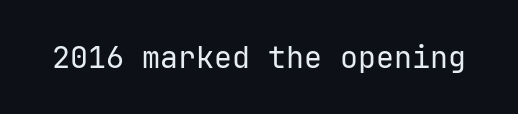
{"serif": "no", "italic": "no", "bold": "no", "weight": "regular", "width": "normal", "stroke_contrast": "low", "x_height": "medium", "underline": "no", "letter_spacing": "normal", "letter_spacing_em": 0.0, "glyph_px": 30}
